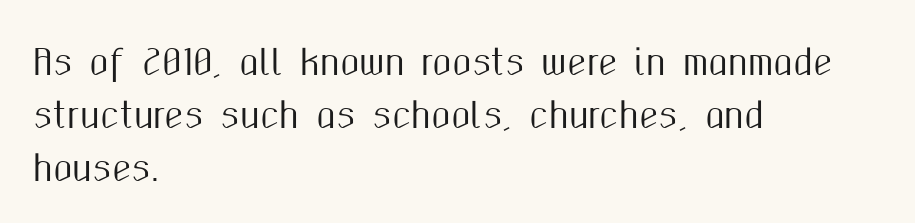
The image shows 35 px condensed sans-serif type, upright; set left-aligned, normal line spacing (1.51x), normal letter spacing, not underlined; medium stroke contrast and a medium x-height.
